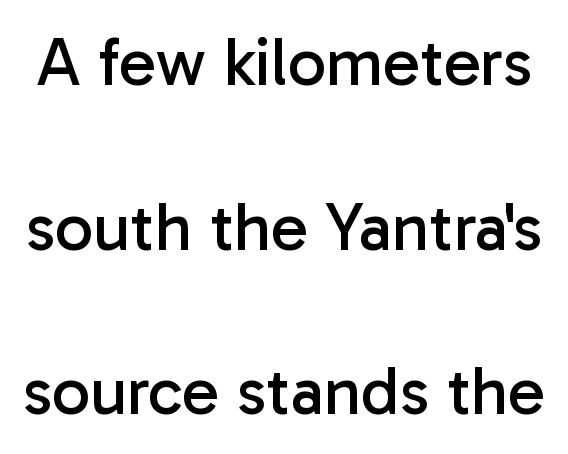
{"serif": "no", "italic": "no", "bold": "no", "weight": "regular", "width": "normal", "stroke_contrast": "low", "x_height": "medium", "monospaced": "no", "underline": "no", "line_spacing": "loose", "line_spacing_ratio": 2.42, "letter_spacing": "normal", "letter_spacing_em": 0.0, "glyph_px": 68}
